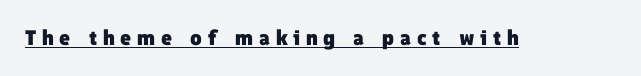
{"bold": "yes", "underline": "yes", "letter_spacing": "wide", "letter_spacing_em": 0.27, "glyph_px": 21}
